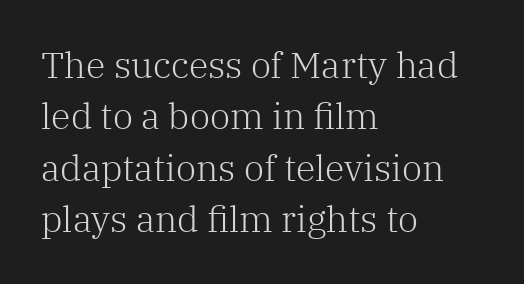
The font family rendered here belongs to the serif group. You could not count columns in this text — the font is proportionally spaced. Compared with typical paragraphs, the rows here are spaced about the same. It's the straight-up-and-down kind of type. Students, note that the glyphs here touch the page at normal intervals.
